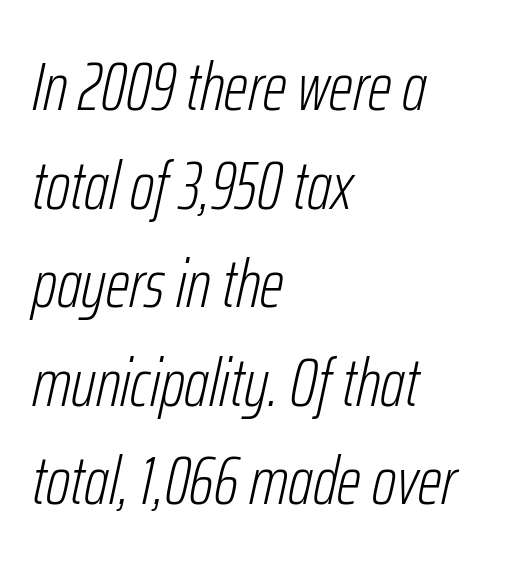
Q: Is the text bold? A: No.
Q: Is the text italic (slanted)? A: Yes, it leans right by about 12 degrees.
Q: Is the text underlined? A: No.
Q: How is the paragraph aligned? A: Left-aligned.
Q: Is the spacing between letters normal or unusually wide? A: Normal.
Q: Is the spacing between lines tight, normal or loose? A: Normal.
Q: Width (condensed, normal, or wide)? A: Condensed.
Q: Stroke contrast? A: Low.
Q: x-height? A: Medium.
Q: Monospaced? A: No.
